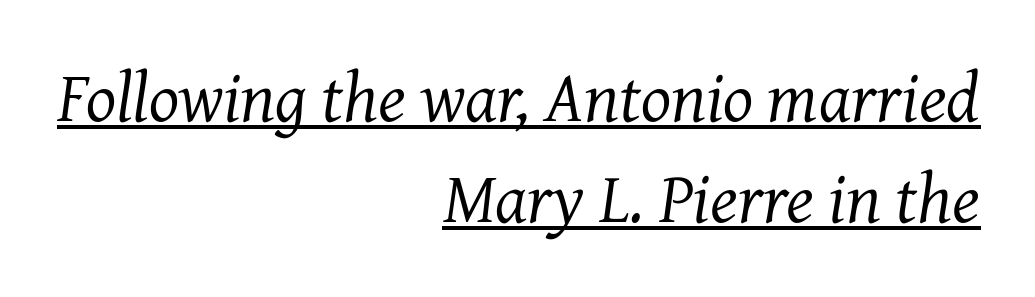
A typesetter would call this proportional, since set widths differ per character. Is the stroke heavy? The answer is a plain regular-or-lighter. This rendering uses right alignment, leaving the left contour irregular. These lines keep a tight, regular rhythm from letter to letter. Yep, that's italic — everything's leaning.
